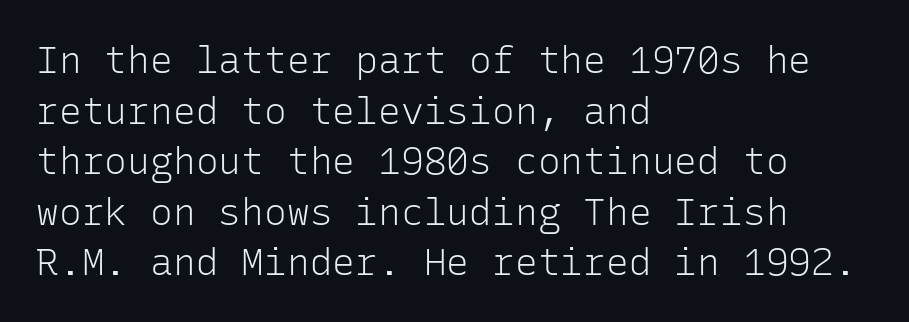
Q: Is the text bold? A: No.
Q: Is the text italic (slanted)? A: No, it is upright.
Q: Is the typeface a serif or a sans-serif typeface? A: Sans-serif.
Q: Is the text underlined? A: No.
Q: How is the paragraph aligned? A: Left-aligned.
Q: Is the spacing between letters normal or unusually wide? A: Normal.
Q: Is the spacing between lines tight, normal or loose? A: Normal.
Q: Width (condensed, normal, or wide)? A: Normal.
Q: Stroke contrast? A: Low.
Q: x-height? A: Medium.
Q: Monospaced? A: Yes.
